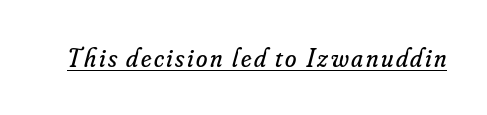
{"italic": "yes", "lean": "right", "slant_degrees": 16, "bold": "no", "underline": "yes", "glyph_px": 26}
